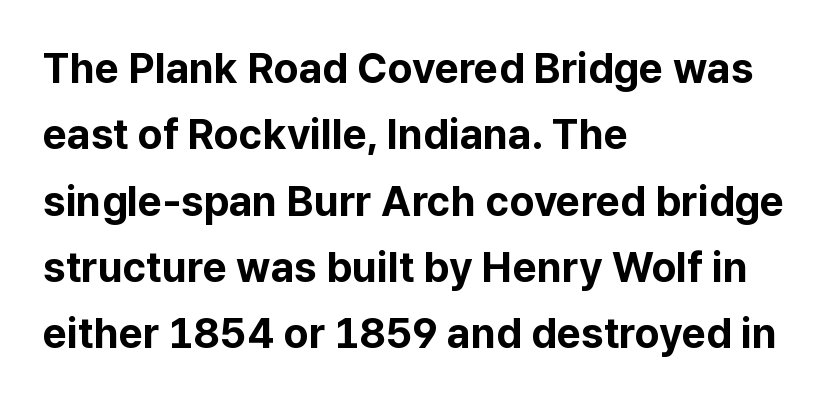
The letters stand upright; this is a roman face. Summary of weight: heavy, a full bold. The tracking reads as untouched default to a designer's eye. Every row of glyphs begins at an identical x-position on the left.
